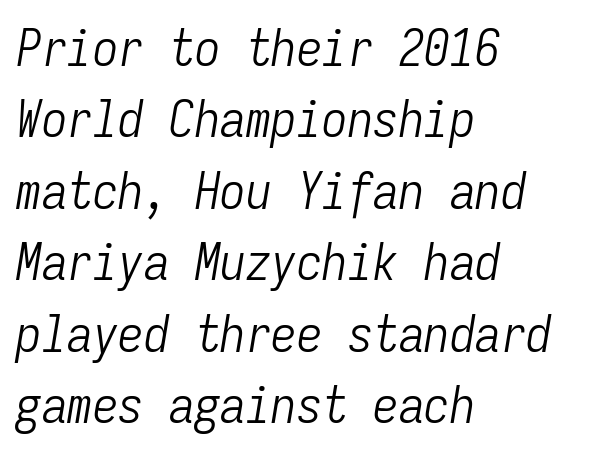
{"italic": "yes", "lean": "right", "slant_degrees": 9, "bold": "no", "weight": "light", "width": "condensed", "stroke_contrast": "low", "x_height": "medium", "monospaced": "yes", "underline": "no", "align": "left", "line_spacing": "normal", "line_spacing_ratio": 1.4, "letter_spacing": "normal", "letter_spacing_em": 0.0, "glyph_px": 51}
